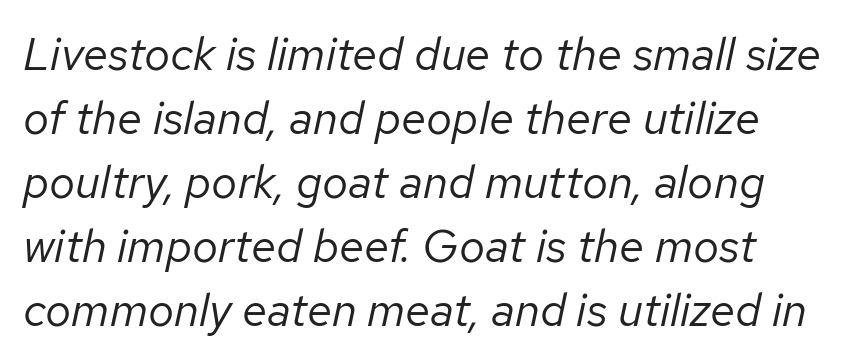
{"italic": "yes", "lean": "right", "slant_degrees": 12, "bold": "no", "weight": "regular", "width": "normal", "stroke_contrast": "low", "x_height": "medium", "monospaced": "no", "underline": "no", "line_spacing": "normal", "line_spacing_ratio": 1.39, "letter_spacing": "normal", "letter_spacing_em": 0.0, "glyph_px": 46}
